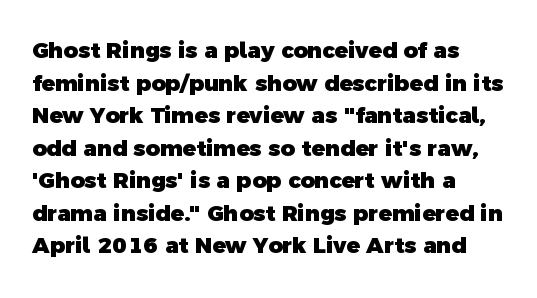
The image shows 22 px bold type; set left-aligned, normal line spacing (1.48x), normal letter spacing, not underlined.
